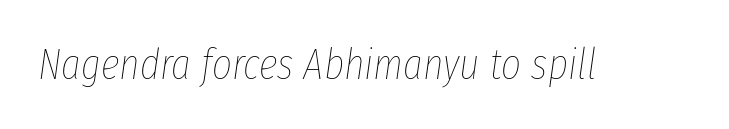
Q: Is the text bold? A: No.
Q: Is the text italic (slanted)? A: Yes, it leans right by about 8 degrees.
Q: Is the text underlined? A: No.
Q: Is the spacing between letters normal or unusually wide? A: Normal.
Q: Width (condensed, normal, or wide)? A: Condensed.
Q: Stroke contrast? A: Low.
Q: x-height? A: Medium.
Q: Monospaced? A: No.
